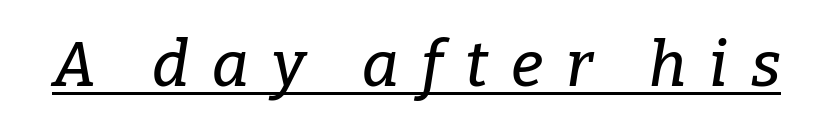
The image shows 63 px serif type, italic (leaning right); set unusually wide letter spacing (+0.36 em), underlined; low stroke contrast and a medium x-height.
